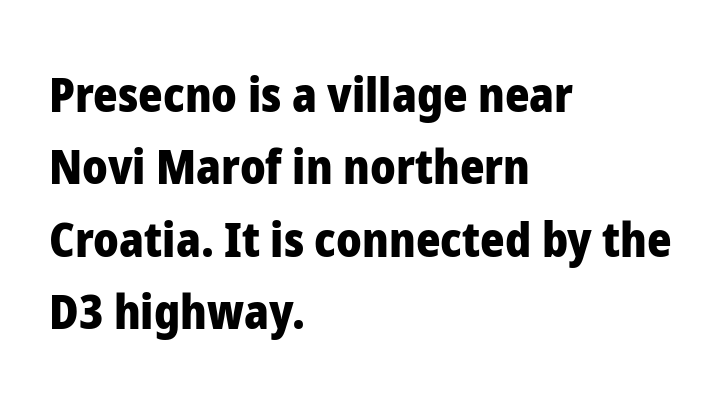
Here the glyphs are tracked normally, forming tight word shapes. A sans-serif font was chosen for this passage. The letters stand straight up with perfectly vertical stems. Successive baselines arrive at the customary interval. The letters advance in unequal steps, a hallmark of proportional type.
